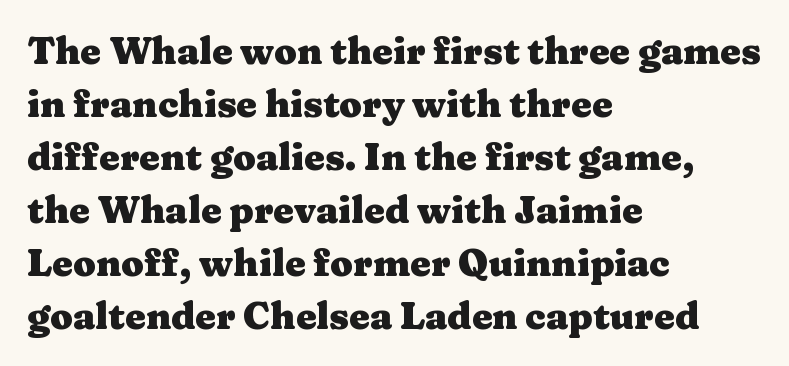
Bare-footed words on every line. Serifs: yes, visible at the terminals of the letterforms. Notice how the passage keeps a crisp vertical edge on the left only. In terms of letterspacing, this is plain default setting. The type sits square on the baseline with zero lean. Whoever set this chose a conventional vertical rhythm.
